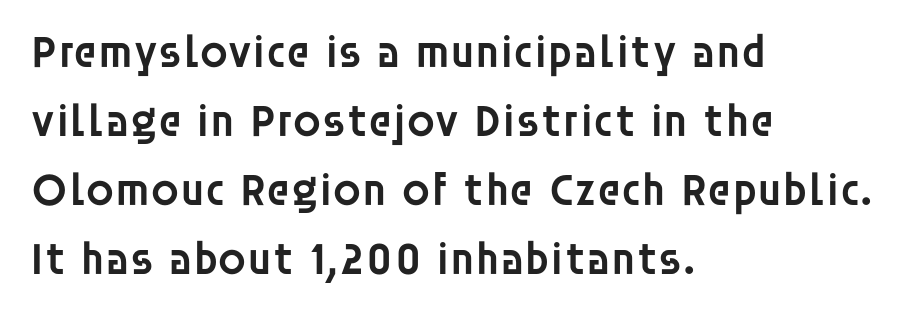
The image shows 46 px semibold sans-serif type, upright; set left-aligned, normal line spacing (1.5x), normal letter spacing, not underlined; low stroke contrast and a large x-height.
